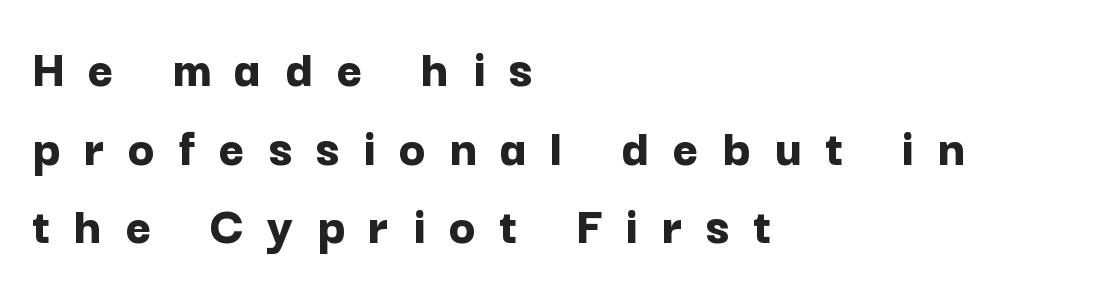
The image shows 55 px bold sans-serif type, upright; set left-aligned, normal line spacing (1.43x), unusually wide letter spacing (+0.43 em), not underlined; low stroke contrast and a medium x-height.
